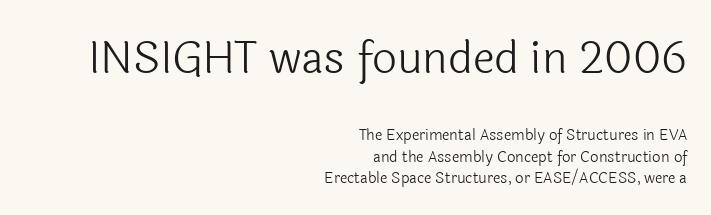
The image shows 44 px light sans-serif type, upright; set right-aligned, normal line spacing (1.45x), normal letter spacing, not underlined; the first (top) block is 2.93x larger; a medium x-height.
